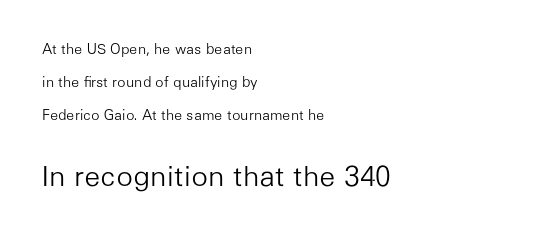
{"serif": "no", "italic": "no", "bold": "no", "weight": "light", "width": "normal", "stroke_contrast": "low", "x_height": "medium", "monospaced": "no", "underline": "no", "align": "left", "line_spacing": "loose", "line_spacing_ratio": 2.35, "letter_spacing": "normal", "letter_spacing_em": 0.0, "larger_block": "second", "size_ratio": 2.0, "glyph_px": 28}
